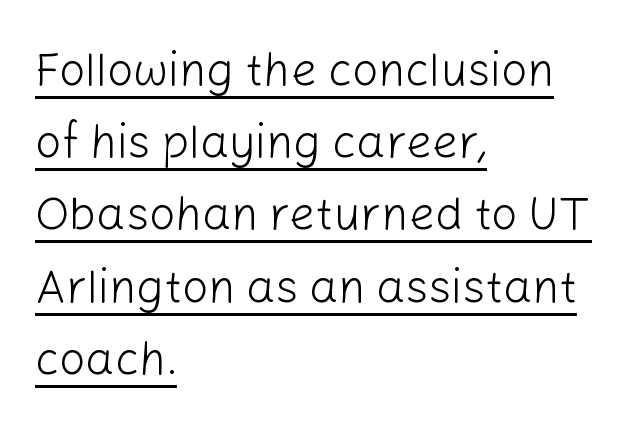
There is no visible air inserted between adjacent glyphs. Are there feet on the stems? There aren't — it's a sans. A typesetter would mark this as roman, not italic. Honestly, the row spacing looks completely unremarkable. The rendered words wear a rule along their underside. Short and long lines alike share a common starting point at left.
